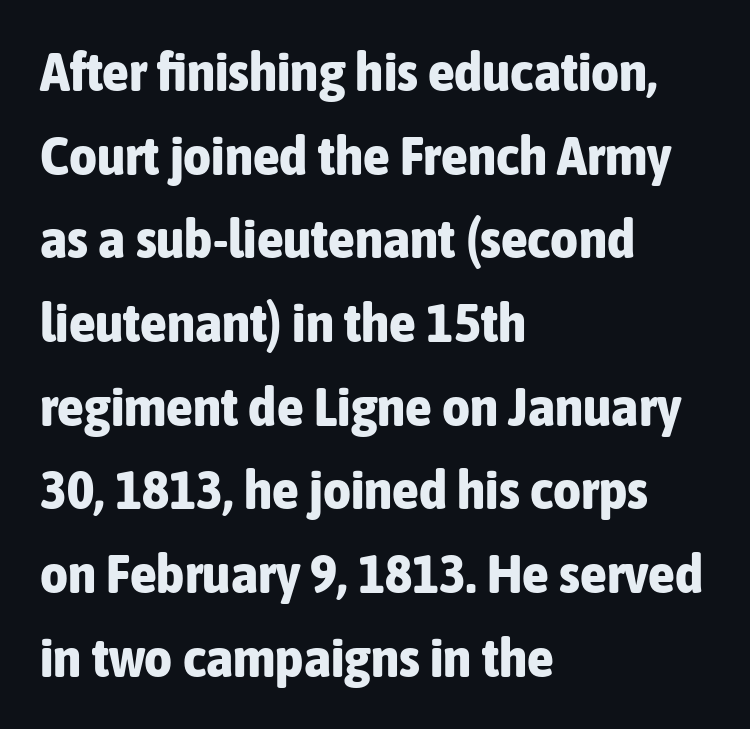
{"serif": "no", "italic": "no", "bold": "yes", "weight": "bold", "width": "condensed", "stroke_contrast": "low", "x_height": "medium", "monospaced": "no", "underline": "no", "align": "left", "line_spacing": "normal", "line_spacing_ratio": 1.55, "letter_spacing": "normal", "letter_spacing_em": 0.0, "glyph_px": 54}
